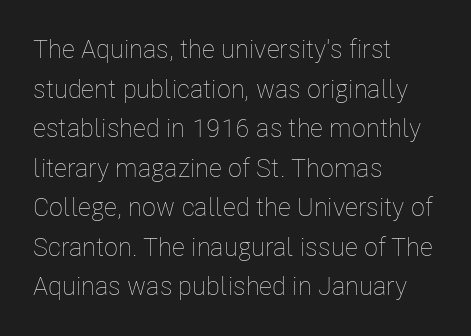
The image shows 26 px text type, upright; set left-aligned, normal line spacing (1.52x), normal letter spacing, not underlined.
